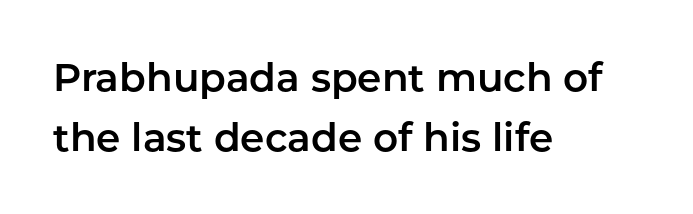
Proportional: the letters do not fall into vertical columns. Do the letters lean? They stand straight. Typeset ragged right — the left edge is the straight one. This is sans-serif lettering, the kind often seen on screens and signage. Each row of text sits above clean, open space. Observe the ordinary spacing: letters are neighbours, not strangers.
